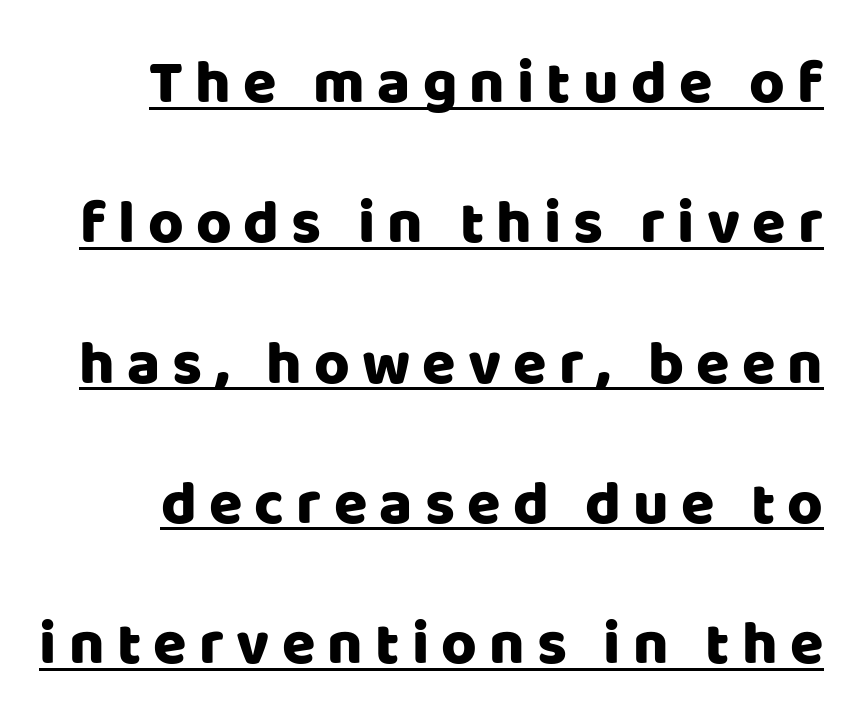
How would I describe the line gaps? Wide and relaxed. Italic? Not at all — the glyphs are vertical. Does extra space separate the letters? Yes, quite a lot of it. Classification — sans serif. The rendered words wear a rule along their underside.
